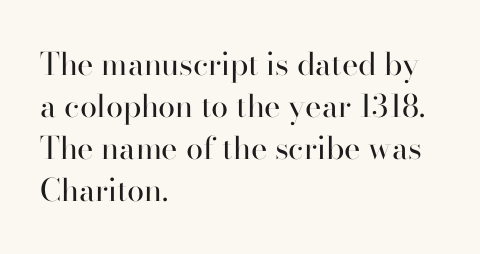
Q: Is the text bold? A: No.
Q: Is the text italic (slanted)? A: No, it is upright.
Q: Is the typeface a serif or a sans-serif typeface? A: Serif.
Q: Is the text underlined? A: No.
Q: How is the paragraph aligned? A: Left-aligned.
Q: Is the spacing between letters normal or unusually wide? A: Normal.
Q: Is the spacing between lines tight, normal or loose? A: Normal.
Q: Width (condensed, normal, or wide)? A: Normal.
Q: Stroke contrast? A: High.
Q: x-height? A: Small.
Q: Monospaced? A: No.
